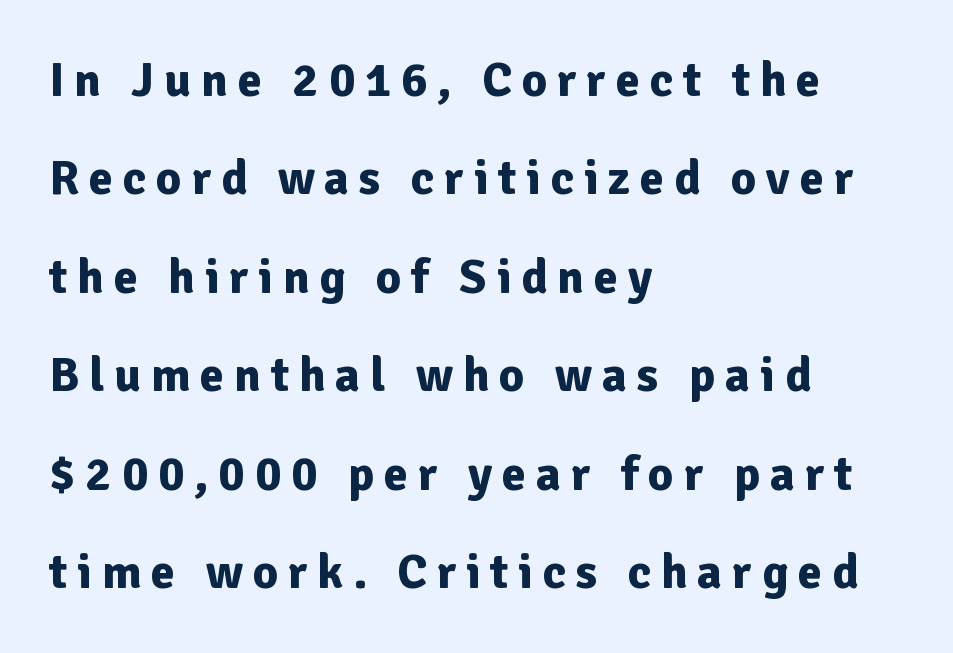
The image shows 49 px bold sans-serif type, upright; set left-aligned, loose line spacing (2.01x), unusually wide letter spacing (+0.2 em), not underlined; low stroke contrast and a medium x-height.
